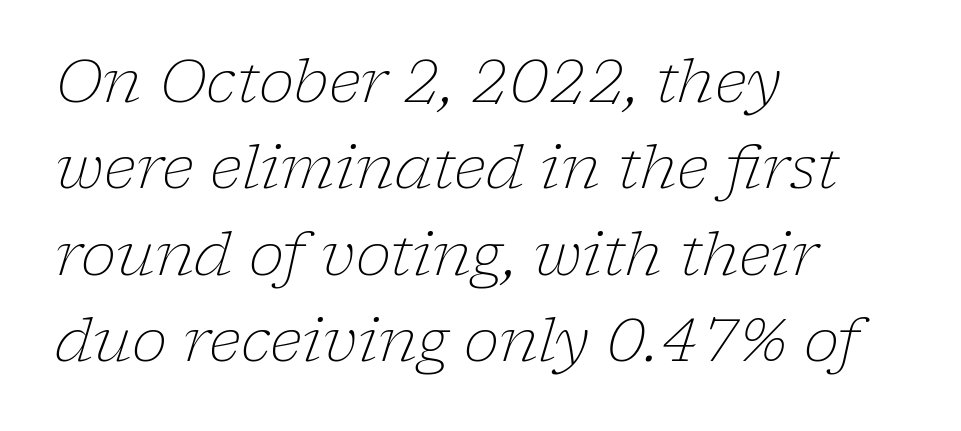
The weight tops out at a normal text grade. The face used here is proportionally spaced, like ordinary book or web type. The rendering keeps characters at their native spacing. What kind of face is this? One with serifs.
